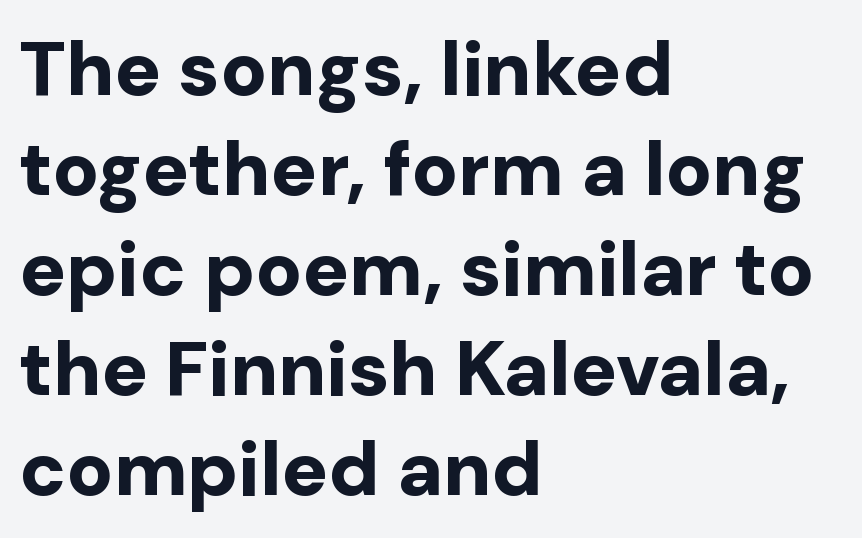
The image shows 77 px bold sans-serif type, upright; set left-aligned, normal line spacing (1.3x), normal letter spacing, not underlined; low stroke contrast and a medium x-height.
